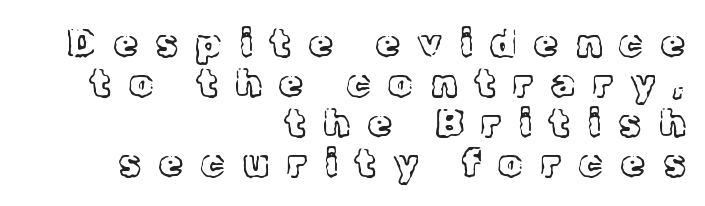
Inter-character spacing is expanded well beyond the font's built-in metrics. Does the lettering tilt? It doesn't — this is upright. Teacher's note: observe the even right margin — that is flush-right alignment. Summary of weight: not heavy and not bold. The area under the type is left untouched. Line spacing here is tight.
